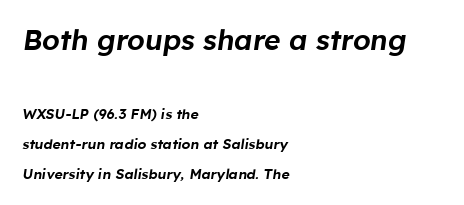
Q: Is the text italic (slanted)? A: Yes, it leans right by about 8 degrees.
Q: Is the text underlined? A: No.
Q: How is the paragraph aligned? A: Left-aligned.
Q: Is the spacing between letters normal or unusually wide? A: Normal.
Q: Is the spacing between lines tight, normal or loose? A: Loose.
Q: Which block of text is set in a larger size, the first (top) or the second (bottom)? A: The first (top) one.
Q: Width (condensed, normal, or wide)? A: Normal.
Q: Stroke contrast? A: Low.
Q: x-height? A: Medium.
Q: Monospaced? A: No.
